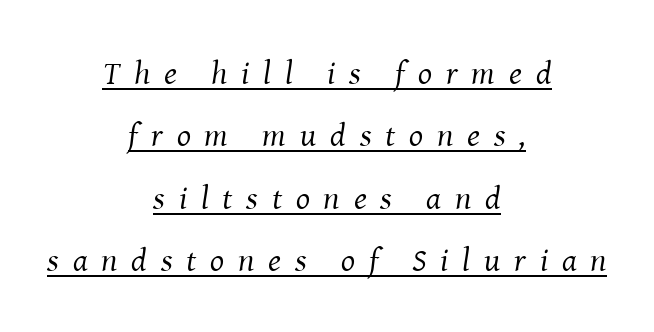
Q: Is the text bold? A: No.
Q: Is the text italic (slanted)? A: Yes, it leans right by about 8 degrees.
Q: Is the typeface a serif or a sans-serif typeface? A: Serif.
Q: Is the text underlined? A: Yes.
Q: How is the paragraph aligned? A: Centered.
Q: Is the spacing between letters normal or unusually wide? A: Unusually wide.
Q: Width (condensed, normal, or wide)? A: Normal.
Q: Stroke contrast? A: Medium.
Q: x-height? A: Medium.
Q: Monospaced? A: No.
